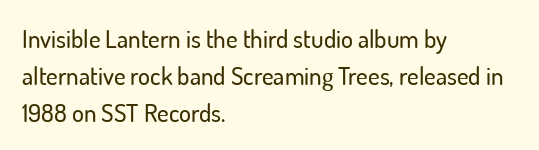
The space beneath each line is pristine and unruled. Compared with typical paragraphs, the rows here are spaced about the same. Notice how the passage keeps a crisp vertical edge on the left only. Short note: letters normally spaced.
